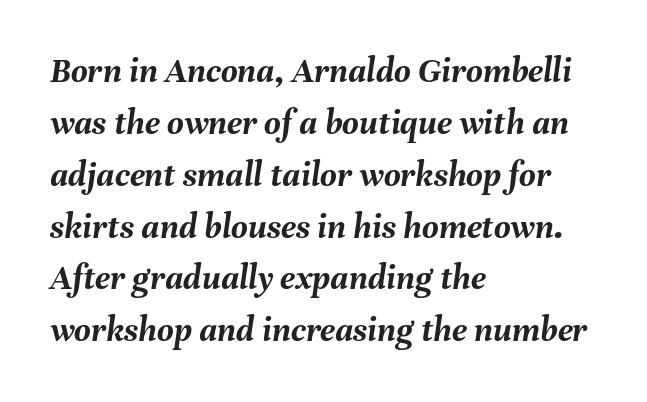
{"italic": "yes", "lean": "right", "slant_degrees": 8, "bold": "yes", "weight": "semibold", "width": "normal", "stroke_contrast": "medium", "x_height": "medium", "monospaced": "no", "underline": "no", "align": "left", "line_spacing": "normal", "line_spacing_ratio": 1.44, "letter_spacing": "normal", "letter_spacing_em": 0.0, "glyph_px": 36}
